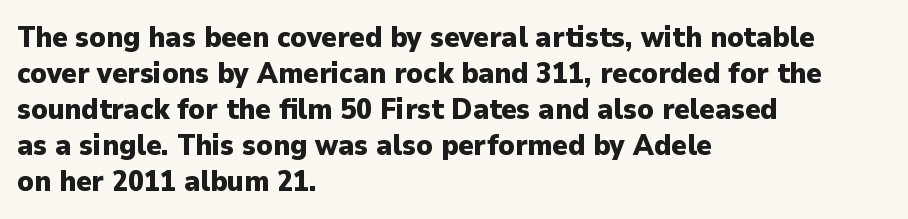
{"serif": "no", "italic": "no", "bold": "yes", "weight": "heavy", "width": "normal", "stroke_contrast": "low", "x_height": "medium", "monospaced": "no", "underline": "no", "align": "left", "line_spacing_ratio": 1.24, "letter_spacing": "normal", "letter_spacing_em": 0.0, "glyph_px": 29}
